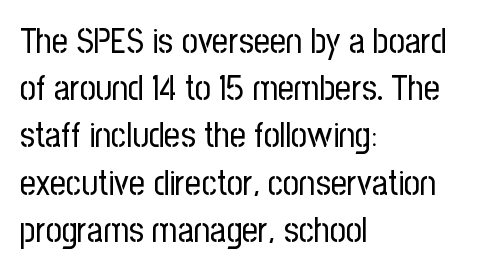
The image shows 35 px regular-weight, condensed sans-serif type, upright; set left-aligned, normal line spacing (1.35x), normal letter spacing, not underlined; low stroke contrast and a medium x-height.
